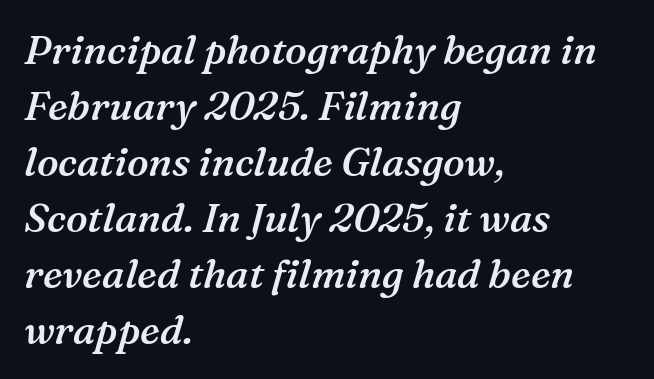
Slightly chunky letters — semibold, I'd say, not full bold. A student would call this left alignment; a typographer would say flush left, rag right. Students, observe: this is what conventionally led text looks like. A serif font was chosen for this passage. The axis of the letterforms is tilted away from vertical.
